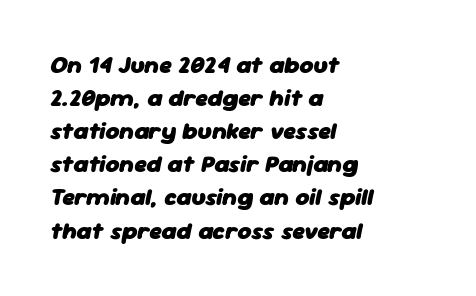
Notice how the passage keeps a crisp vertical edge on the left only. Every character sits at an angle, as italics do. Notice how descenders clear the ascenders below comfortably — that's standard leading. Heft: maximum for text — a bold.
